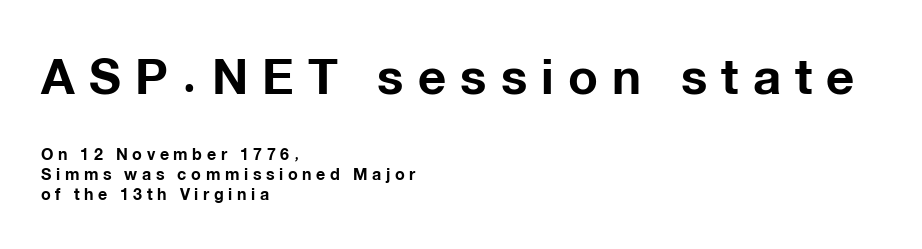
The image shows 49 px bold sans-serif type, upright; set left-aligned, normal line spacing (1.26x), unusually wide letter spacing (+0.29 em), not underlined; the first (top) block is 3.06x larger; low stroke contrast and a medium x-height.
